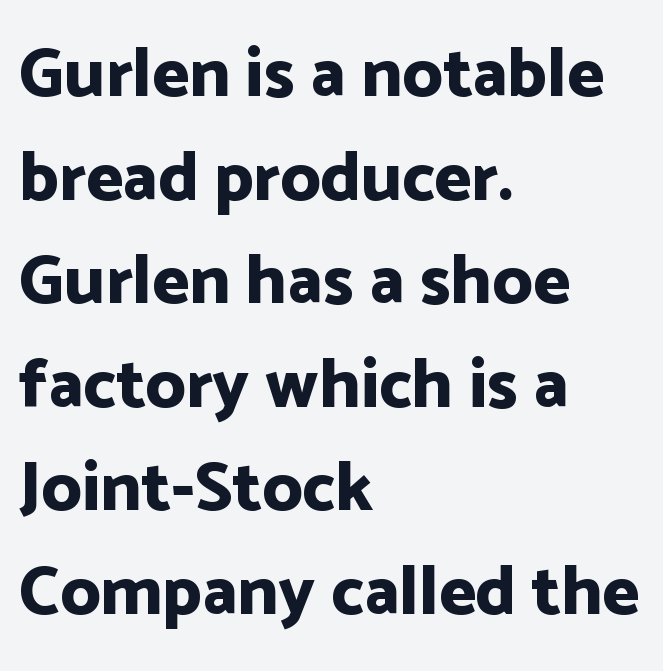
Descenders hang freely into open space. Each word holds together tightly as a unit, with standard inter-letter gaps. This sample uses a sans-serif face. Spacing verdict: proportional, widths tailored to each character.
